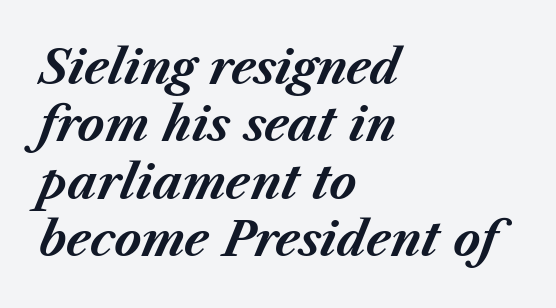
Q: Is the text bold? A: Yes.
Q: Is the text italic (slanted)? A: Yes, it leans right by about 23 degrees.
Q: Is the text underlined? A: No.
Q: How is the paragraph aligned? A: Left-aligned.
Q: Is the spacing between letters normal or unusually wide? A: Normal.
Q: Is the spacing between lines tight, normal or loose? A: Normal.
Q: Width (condensed, normal, or wide)? A: Normal.
Q: Stroke contrast? A: Medium.
Q: x-height? A: Medium.
Q: Monospaced? A: No.
